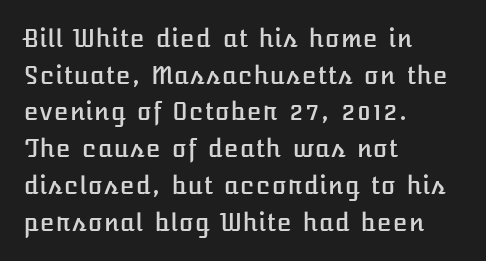
{"italic": "no", "underline": "no", "align": "left", "line_spacing": "normal", "line_spacing_ratio": 1.53, "letter_spacing": "normal", "letter_spacing_em": 0.0, "glyph_px": 24}
